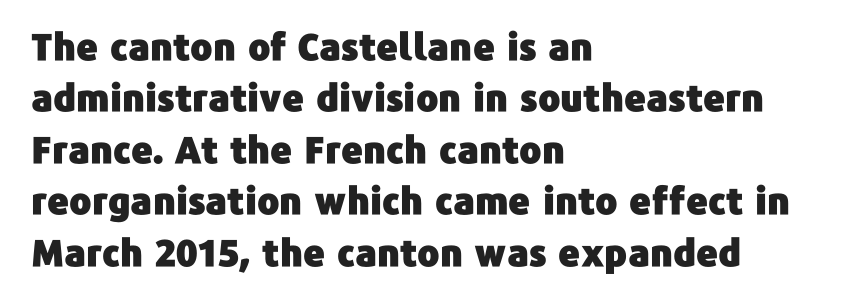
Q: Is the text italic (slanted)? A: No, it is upright.
Q: Is the typeface a serif or a sans-serif typeface? A: Sans-serif.
Q: Is the text underlined? A: No.
Q: How is the paragraph aligned? A: Left-aligned.
Q: Is the spacing between letters normal or unusually wide? A: Normal.
Q: Is the spacing between lines tight, normal or loose? A: Normal.
Q: Width (condensed, normal, or wide)? A: Normal.
Q: Stroke contrast? A: Low.
Q: x-height? A: Medium.
Q: Monospaced? A: No.
